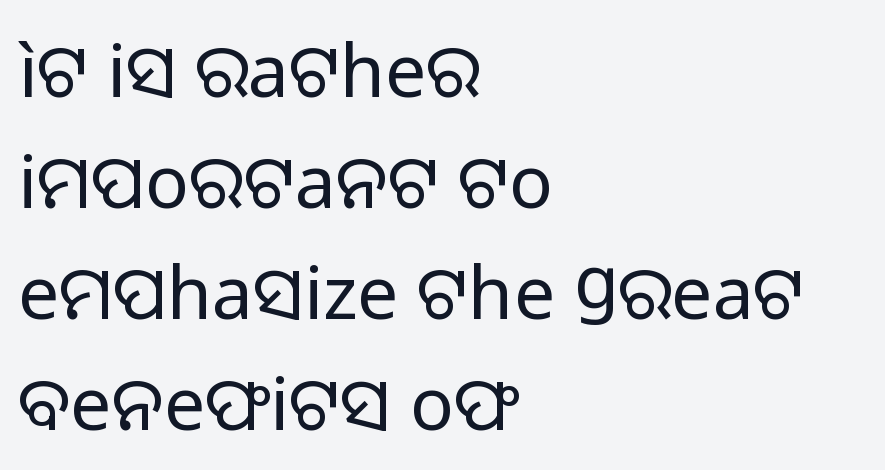
A typesetter would call this proportional, since set widths differ per character. Notice how the stems are strictly vertical — no italics here. Descenders are the only things crossing below the line. Bold? No — there's no thickening of the strokes. Layout note: lines flush left.
